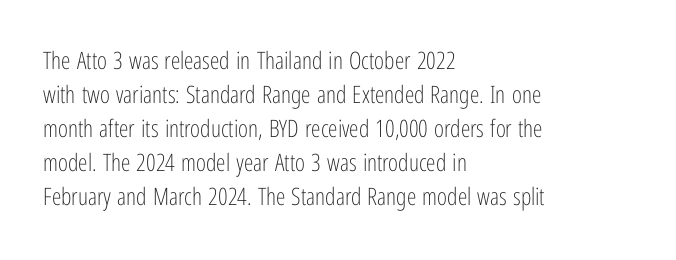
Q: Is the text bold? A: No.
Q: Is the text italic (slanted)? A: No, it is upright.
Q: Is the text underlined? A: No.
Q: How is the paragraph aligned? A: Left-aligned.
Q: Is the spacing between letters normal or unusually wide? A: Normal.
Q: Is the spacing between lines tight, normal or loose? A: Normal.
